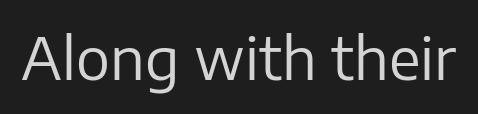
The words here are not underlined. Observe the ordinary spacing: letters are neighbours, not strangers. To sum up the face: it is a sans, with no serifs. This is the regular roman posture of the typeface. Think of a printed novel: that variable character pitch is what you see here.
